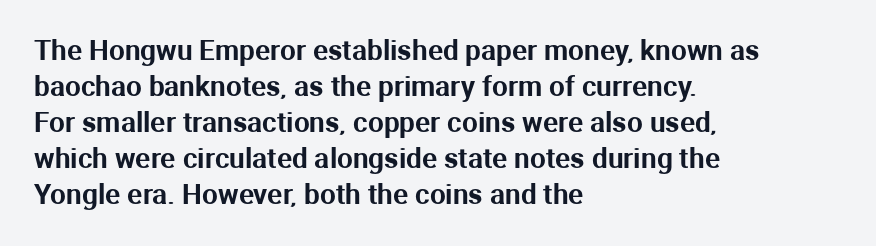
You can tell it's not italic because the verticals are truly vertical. Each letter keeps its own natural width here, so spacing adapts to shape. A sans-serif font was chosen for this passage. Alignment: flush left.
